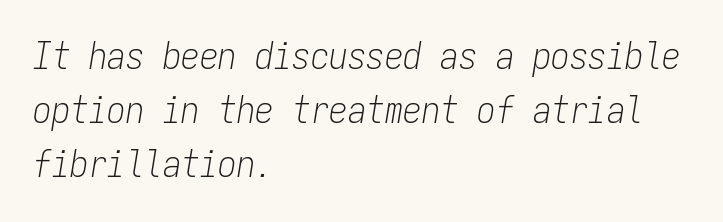
Q: Is the text bold? A: No.
Q: Is the text italic (slanted)? A: Yes, it leans right by about 9 degrees.
Q: Is the text underlined? A: No.
Q: How is the paragraph aligned? A: Left-aligned.
Q: Is the spacing between letters normal or unusually wide? A: Normal.
Q: Is the spacing between lines tight, normal or loose? A: Normal.
Q: Width (condensed, normal, or wide)? A: Condensed.
Q: Stroke contrast? A: Low.
Q: x-height? A: Medium.
Q: Monospaced? A: Yes.
